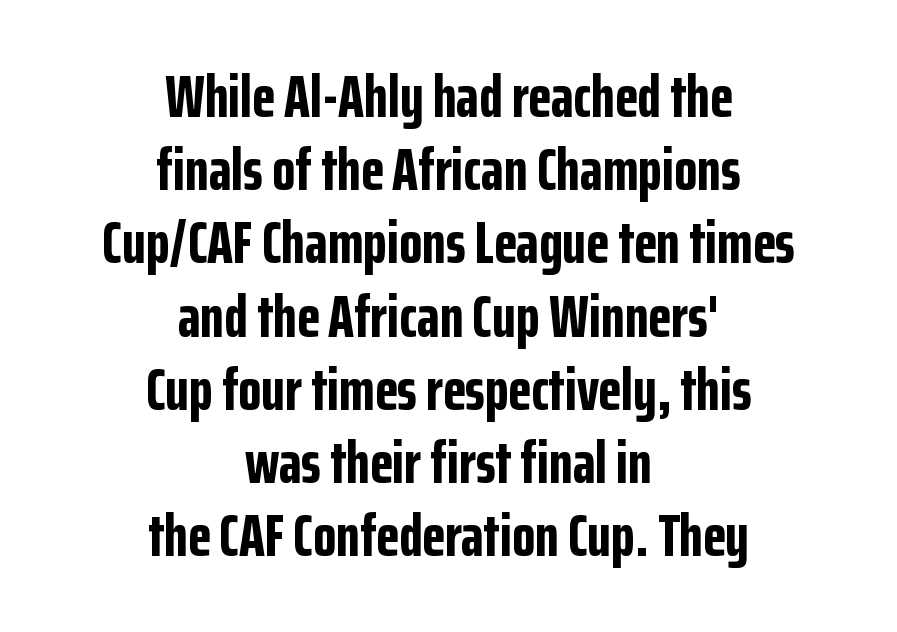
Q: Is the text bold? A: Yes.
Q: Is the text italic (slanted)? A: No, it is upright.
Q: Is the typeface a serif or a sans-serif typeface? A: Sans-serif.
Q: Is the text underlined? A: No.
Q: How is the paragraph aligned? A: Centered.
Q: Is the spacing between letters normal or unusually wide? A: Normal.
Q: Width (condensed, normal, or wide)? A: Condensed.
Q: Stroke contrast? A: Low.
Q: x-height? A: Medium.
Q: Monospaced? A: No.
